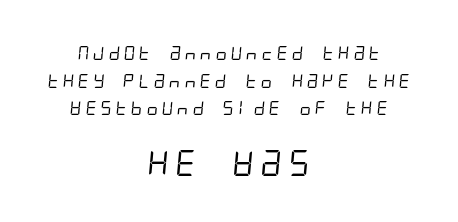
The image shows 26 px text type; set centered, loose line spacing (1.97x), not underlined; the second (bottom) block is 1.86x larger.
